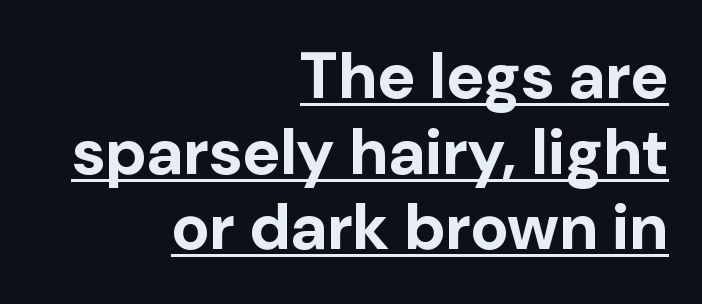
Q: Is the text bold? A: Yes.
Q: Is the text italic (slanted)? A: No, it is upright.
Q: Is the typeface a serif or a sans-serif typeface? A: Sans-serif.
Q: Is the text underlined? A: Yes.
Q: How is the paragraph aligned? A: Right-aligned.
Q: Is the spacing between letters normal or unusually wide? A: Normal.
Q: Width (condensed, normal, or wide)? A: Normal.
Q: Stroke contrast? A: Low.
Q: x-height? A: Medium.
Q: Monospaced? A: No.
